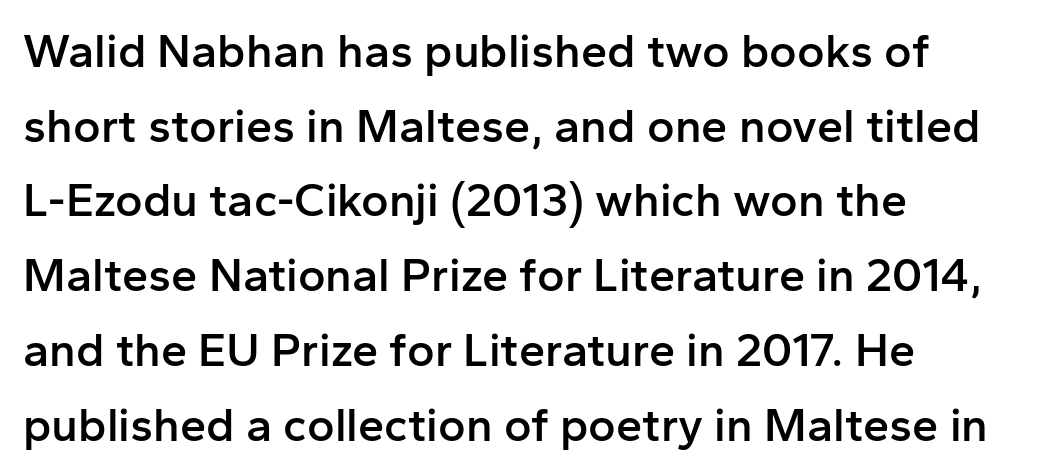
If you drew a ruler down the left edge, every line would touch it. A semibold gives these letters moderate extra thickness, short of bold. The foot of each line stays bare and open. Every stem runs plumb, perpendicular to the baseline. The rendering uses natural spacing where letterforms have individual widths. The passage shown stacks its lines at a standard gap.
